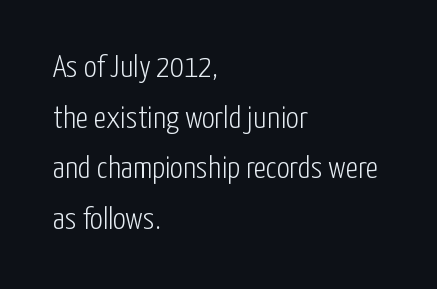
Q: Is the text bold? A: No.
Q: Is the text italic (slanted)? A: No, it is upright.
Q: Is the typeface a serif or a sans-serif typeface? A: Sans-serif.
Q: Is the text underlined? A: No.
Q: How is the paragraph aligned? A: Left-aligned.
Q: Is the spacing between letters normal or unusually wide? A: Normal.
Q: Is the spacing between lines tight, normal or loose? A: Normal.
Q: Width (condensed, normal, or wide)? A: Condensed.
Q: Stroke contrast? A: Low.
Q: x-height? A: Medium.
Q: Monospaced? A: No.
